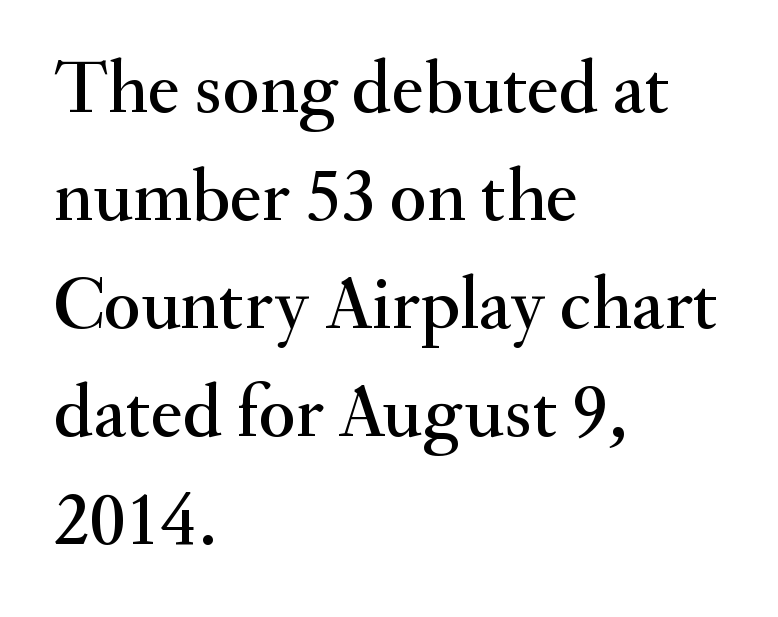
The face used here is proportionally spaced, like ordinary book or web type. If you measured baseline to baseline, you'd find a middling distance. Letterform terminals end in serifs throughout the passage. This sample uses an upright cut, with every glyph sitting square on the baseline.
